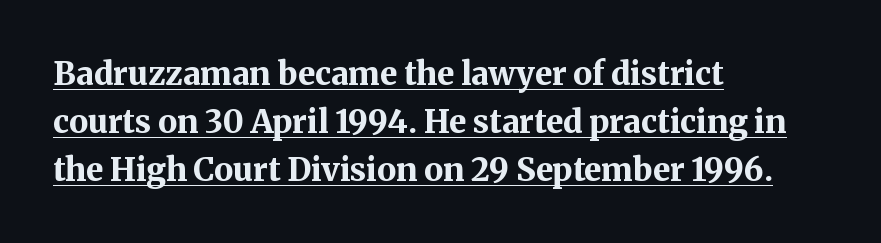
The typesetter chose a ragged-right arrangement here. Compared with undecorated copy, this sample adds a rule below the words. Is this a fixed-width face? No — the glyphs have proportional, varying widths. Posture: upright roman. Summary of weight: heavy, a full bold. Whoever set this chose a conventional vertical rhythm.
